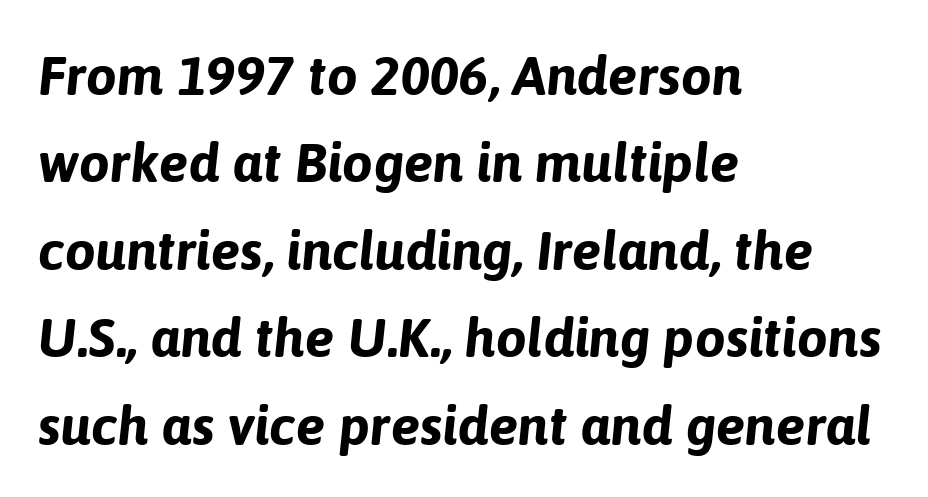
{"italic": "yes", "lean": "right", "slant_degrees": 6, "bold": "yes", "weight": "bold", "width": "normal", "stroke_contrast": "low", "x_height": "medium", "monospaced": "no", "underline": "no", "align": "left", "line_spacing": "normal", "line_spacing_ratio": 1.59, "letter_spacing": "normal", "letter_spacing_em": 0.0, "glyph_px": 55}
